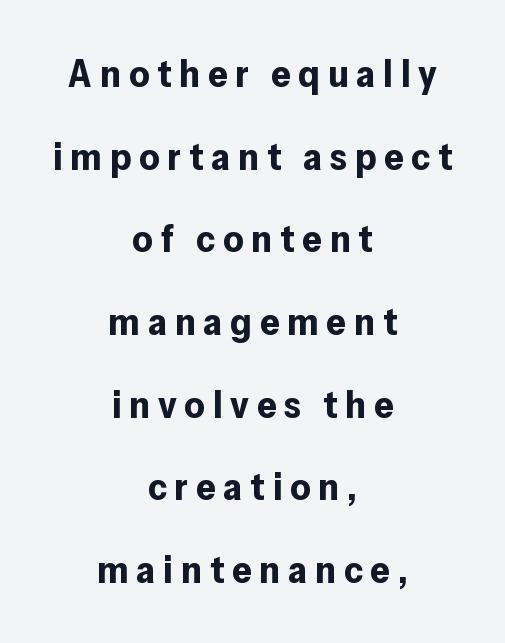
The whitespace from short lines is split evenly between both sides. The face used here is proportionally spaced, like ordinary book or web type. When letters stand straight like this, we call the style roman or upright. The area under the type is left untouched. Each glyph is drawn with heavy, bold strokes. The line texture is sparse and dotted thanks to wide tracking.
